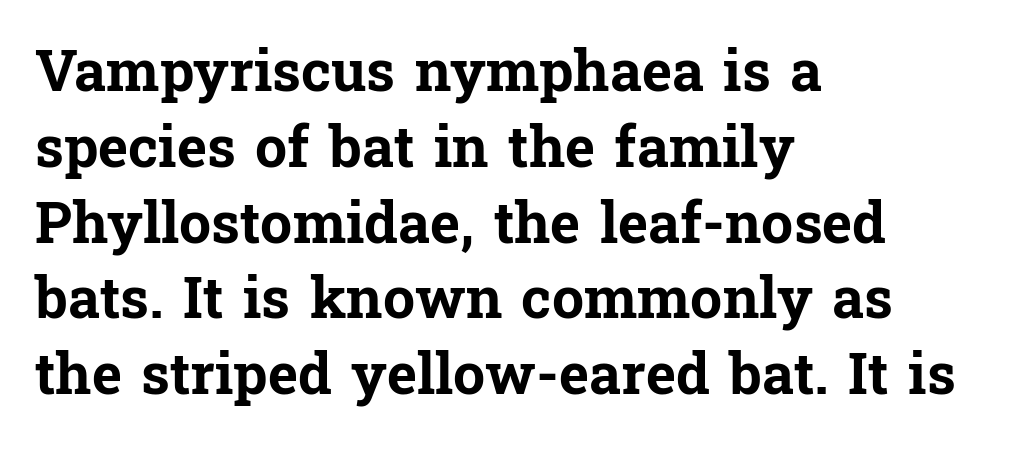
The type family on display is of the serif kind. If you measured baseline to baseline, you'd find a middling distance. These lines are rendered in a variable-pitch font. The lettering stays uniformly vertical, giving the passage a roman look.
